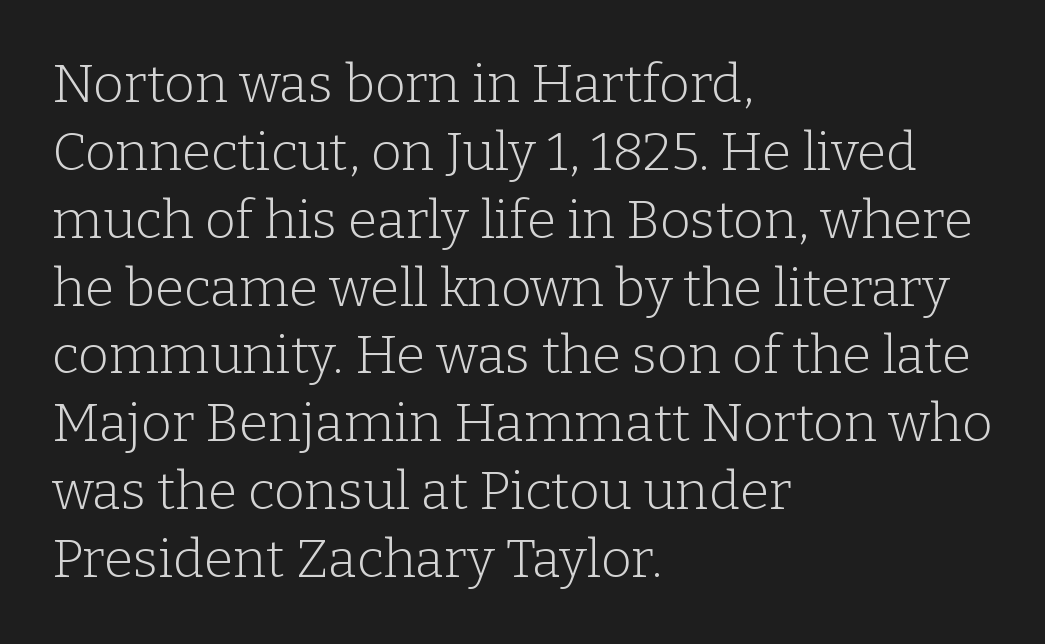
The image shows 53 px light serif type, upright; set left-aligned, normal line spacing (1.28x), normal letter spacing, not underlined; low stroke contrast and a medium x-height.
